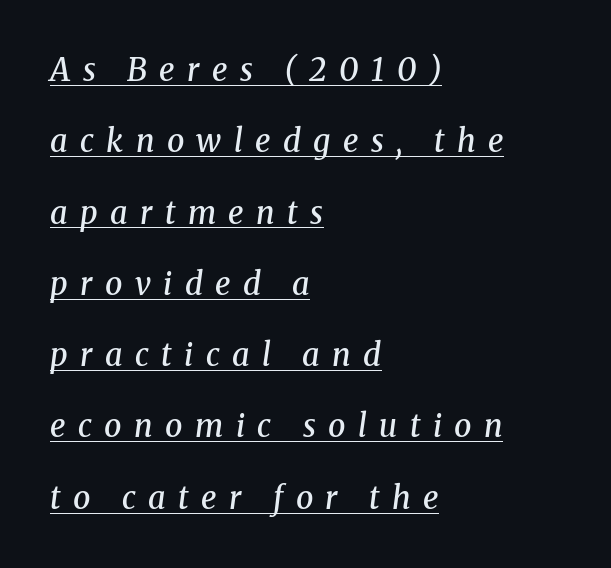
The letters carry serifs — small finishing strokes at the ends of their stems. Each glyph is drawn with semibold strokes, heavier than normal yet not fully bold. Is the type slanted? Yes — the strokes lean at a clear angle. These lines are rendered in a variable-pitch font.
